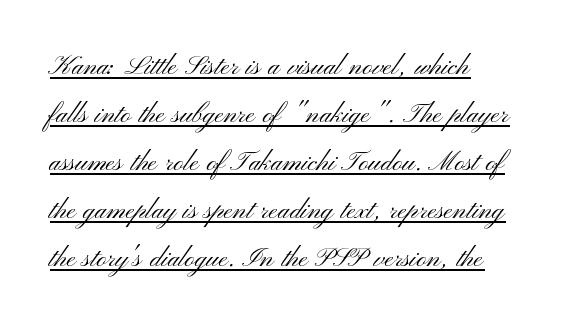
{"serif": "no", "bold": "no", "weight": "light", "width": "wide", "stroke_contrast": "medium", "x_height": "small", "monospaced": "no", "underline": "yes", "line_spacing": "normal", "line_spacing_ratio": 1.41, "letter_spacing": "normal", "letter_spacing_em": 0.0, "glyph_px": 34}
